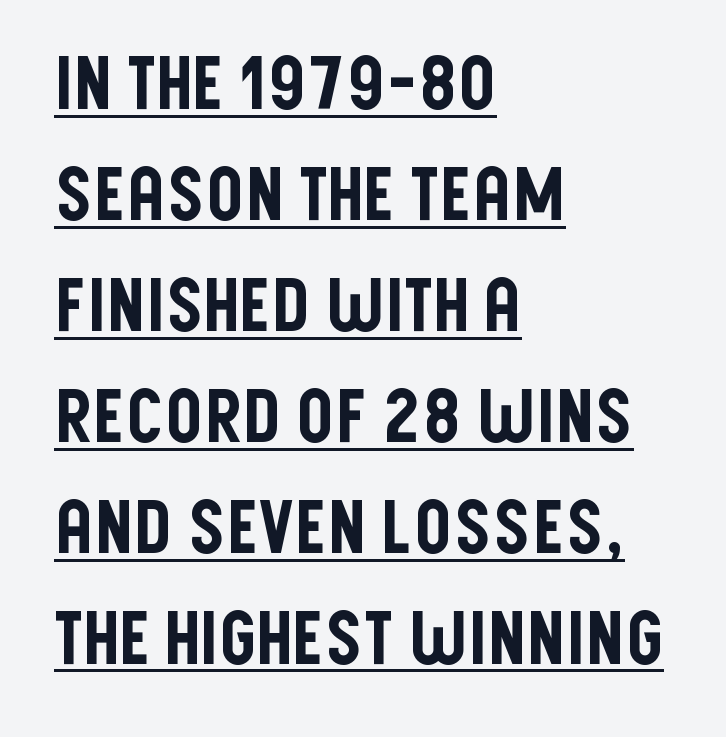
Q: Is the text italic (slanted)? A: No, it is upright.
Q: Is the typeface a serif or a sans-serif typeface? A: Sans-serif.
Q: Is the text underlined? A: Yes.
Q: How is the paragraph aligned? A: Left-aligned.
Q: Is the spacing between letters normal or unusually wide? A: Normal.
Q: Is the spacing between lines tight, normal or loose? A: Normal.
Q: Width (condensed, normal, or wide)? A: Condensed.
Q: Stroke contrast? A: Low.
Q: x-height? A: Large.
Q: Monospaced? A: No.
